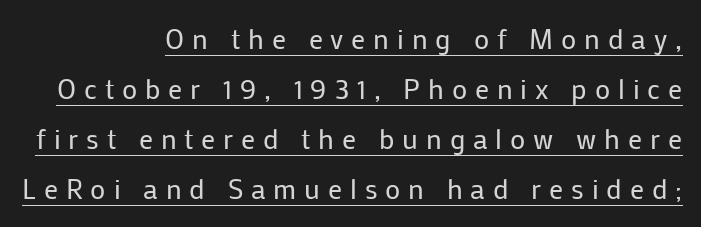
The image shows 28 px regular-weight sans-serif type, upright; set right-aligned, line spacing 1.79x, unusually wide letter spacing (+0.28 em), underlined; low stroke contrast and a medium x-height.
